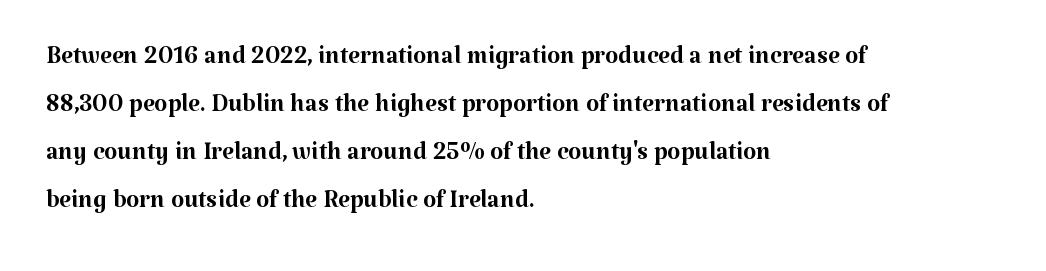
This is roman type, the default non-slanted kind. The gaps between neighbouring characters are ordinary and unremarkable. Yep, those are serifs on the letters. Vertical spacing — default. The typesetting does not lean heavy: it is not bold. Alignment: flush left.
